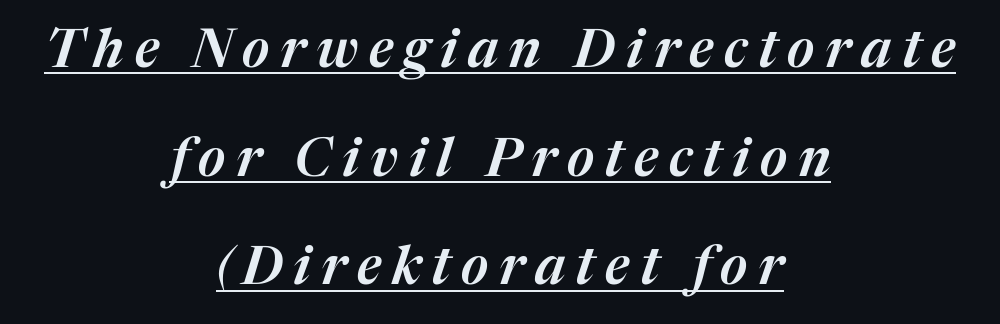
The image shows 53 px text type, italic (leaning right); set centered, loose line spacing (2.05x), unusually wide letter spacing (+0.2 em), underlined; medium stroke contrast and a medium x-height.
